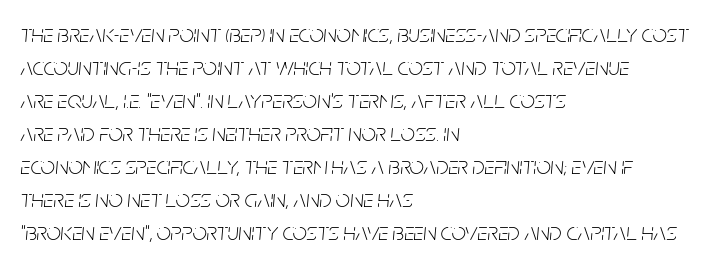
Each new line begins a customary step beneath the previous one. The passage shown has conventional tracking throughout. The specimen omits any rule beneath the text block's lines. This reads as an unemphasized weight, regular at the heaviest. The rendering anchors every line to the left-hand side. Tall strokes in this sample are angled rather than plumb.
